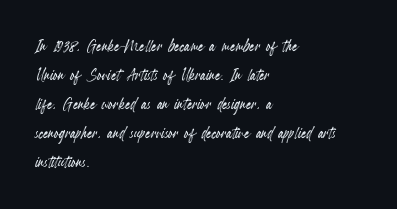
The image shows 20 px text type; set left-aligned, normal line spacing (1.45x), normal letter spacing, not underlined.
